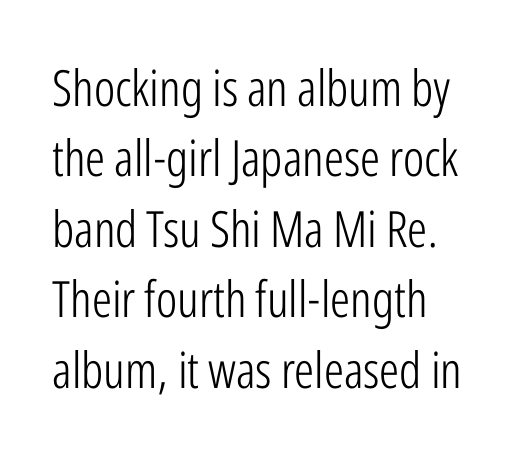
Q: Is the text bold? A: No.
Q: Is the text italic (slanted)? A: No, it is upright.
Q: Is the typeface a serif or a sans-serif typeface? A: Sans-serif.
Q: Is the text underlined? A: No.
Q: How is the paragraph aligned? A: Left-aligned.
Q: Is the spacing between letters normal or unusually wide? A: Normal.
Q: Is the spacing between lines tight, normal or loose? A: Normal.
Q: Width (condensed, normal, or wide)? A: Condensed.
Q: Stroke contrast? A: Low.
Q: x-height? A: Medium.
Q: Monospaced? A: No.
